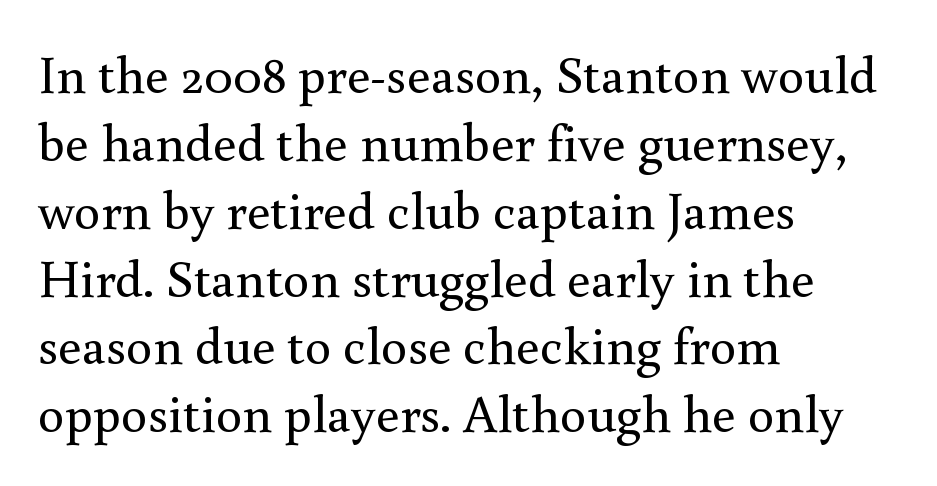
The image shows 53 px regular-weight serif type, upright; set left-aligned, normal line spacing (1.28x), normal letter spacing, not underlined; a small x-height.
